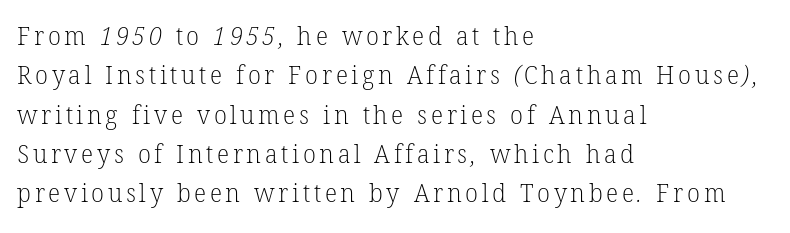
The line-height multiplier appears to be the usual default. A bare baseline throughout the passage. Heft: none added — not bold. These lines are set flush left with a ragged right edge.
